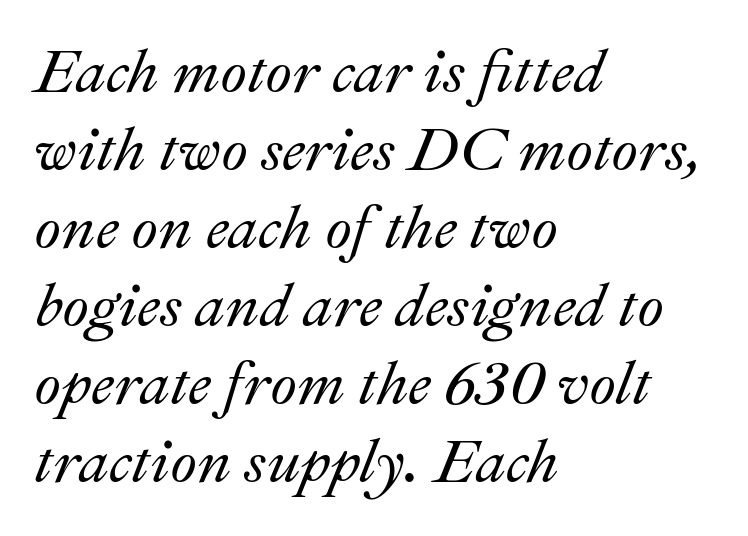
{"italic": "yes", "lean": "right", "slant_degrees": 22, "width": "normal", "stroke_contrast": "medium", "x_height": "small", "monospaced": "no", "underline": "no", "align": "left", "line_spacing": "normal", "line_spacing_ratio": 1.28, "letter_spacing": "normal", "letter_spacing_em": 0.0, "glyph_px": 61}
